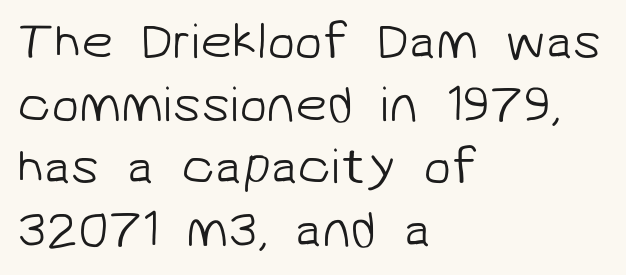
Q: Is the text bold? A: No.
Q: Is the typeface a serif or a sans-serif typeface? A: Sans-serif.
Q: Is the text underlined? A: No.
Q: How is the paragraph aligned? A: Left-aligned.
Q: Is the spacing between letters normal or unusually wide? A: Normal.
Q: Width (condensed, normal, or wide)? A: Normal.
Q: Stroke contrast? A: Low.
Q: x-height? A: Medium.
Q: Monospaced? A: No.
